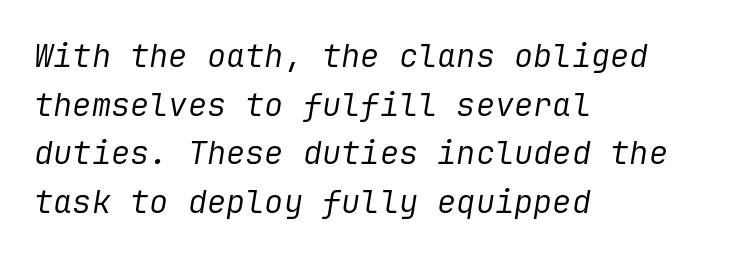
{"italic": "yes", "lean": "right", "slant_degrees": 9, "bold": "no", "weight": "regular", "width": "normal", "stroke_contrast": "low", "x_height": "medium", "underline": "no", "align": "left", "line_spacing": "normal", "line_spacing_ratio": 1.52, "letter_spacing": "normal", "letter_spacing_em": 0.0, "glyph_px": 32}
